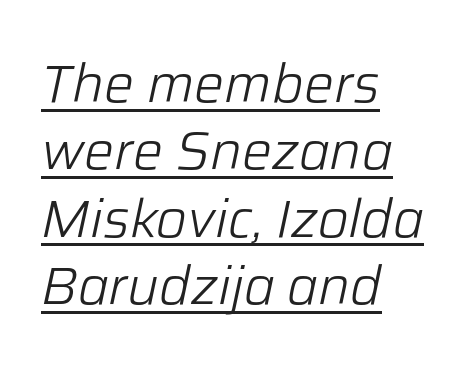
{"italic": "yes", "lean": "right", "slant_degrees": 12, "bold": "no", "weight": "light", "width": "normal", "stroke_contrast": "low", "x_height": "medium", "monospaced": "no", "underline": "yes", "align": "left", "line_spacing": "normal", "line_spacing_ratio": 1.27, "letter_spacing": "normal", "letter_spacing_em": 0.0, "glyph_px": 53}
